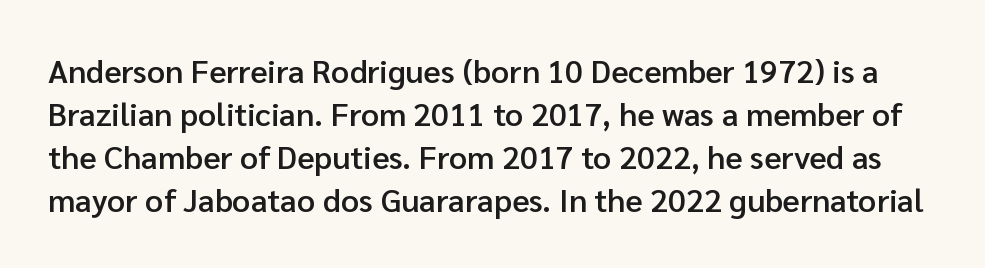
The rendering shows plain stroke endings on the letterforms — a sans-serif design. The zone under the glyphs is completely vacant. The block of text has a typical density, with ordinary space between rows. These lines keep a tight, regular rhythm from letter to letter.
